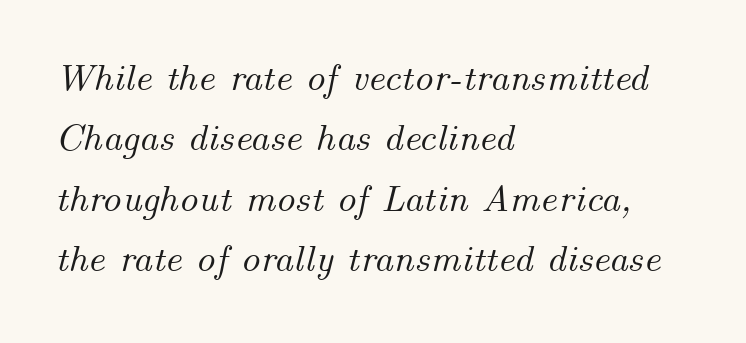
{"italic": "yes", "lean": "right", "slant_degrees": 14, "width": "normal", "stroke_contrast": "medium", "x_height": "small", "monospaced": "no", "underline": "no", "align": "left", "line_spacing": "normal", "line_spacing_ratio": 1.59, "letter_spacing": "normal", "letter_spacing_em": 0.0, "glyph_px": 38}
